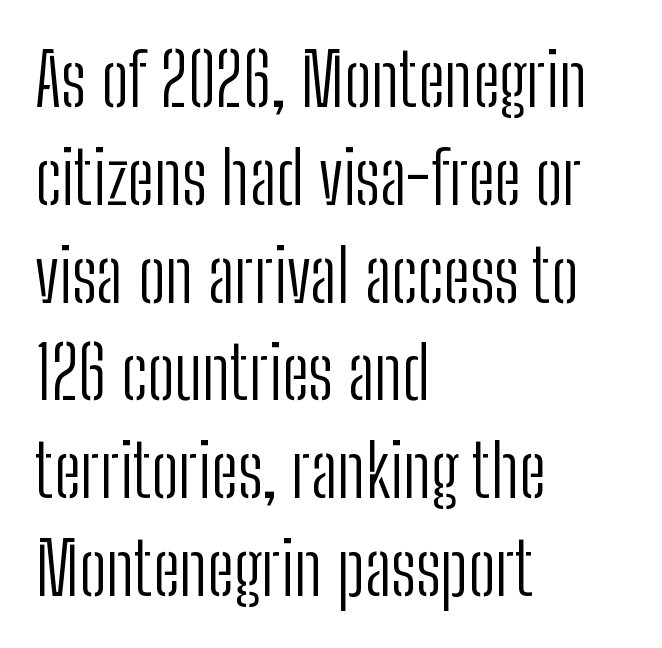
Weight class: somewhere from thin through regular. A typesetter would label this face a sans. The letters sit at their default tracking, neither squeezed nor spread. Compared with a centered layout, this one pins lines to the left instead. This rendering features lettering with no underline. Is this a fixed-width face? No — the glyphs have proportional, varying widths.
